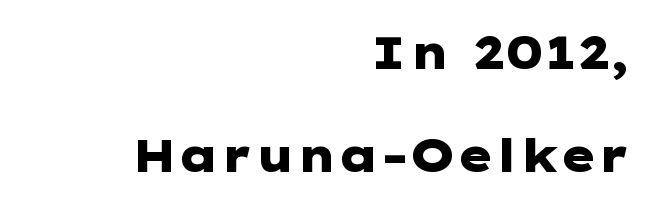
{"serif": "no", "italic": "no", "bold": "yes", "weight": "heavy", "width": "wide", "stroke_contrast": "low", "x_height": "medium", "underline": "no", "align": "right", "line_spacing": "loose", "line_spacing_ratio": 2.29, "letter_spacing": "normal", "letter_spacing_em": 0.0, "glyph_px": 45}
